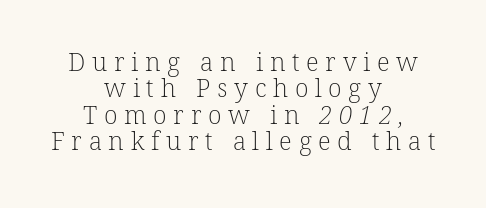
The image shows 25 px text type; set centered, tight line spacing (1.06x), unusually wide letter spacing (+0.27 em), not underlined.
